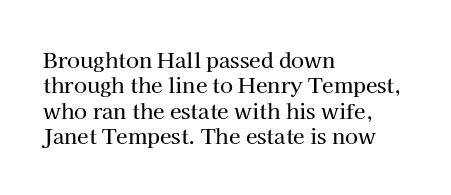
{"italic": "no", "underline": "no", "align": "left", "line_spacing_ratio": 1.21, "letter_spacing": "normal", "letter_spacing_em": 0.0, "glyph_px": 21}
